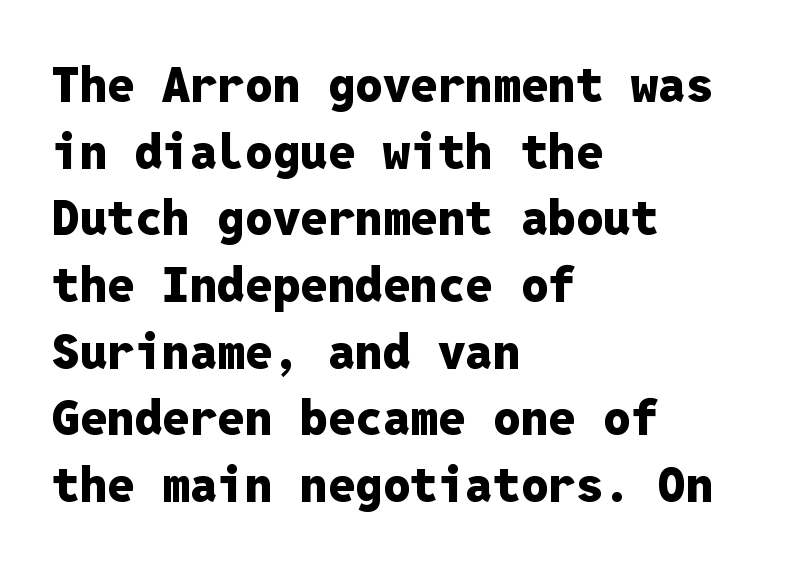
{"serif": "no", "italic": "no", "bold": "yes", "weight": "heavy", "width": "normal", "stroke_contrast": "low", "x_height": "medium", "monospaced": "yes", "underline": "no", "align": "left", "line_spacing": "normal", "line_spacing_ratio": 1.36, "letter_spacing": "normal", "letter_spacing_em": 0.0, "glyph_px": 49}
